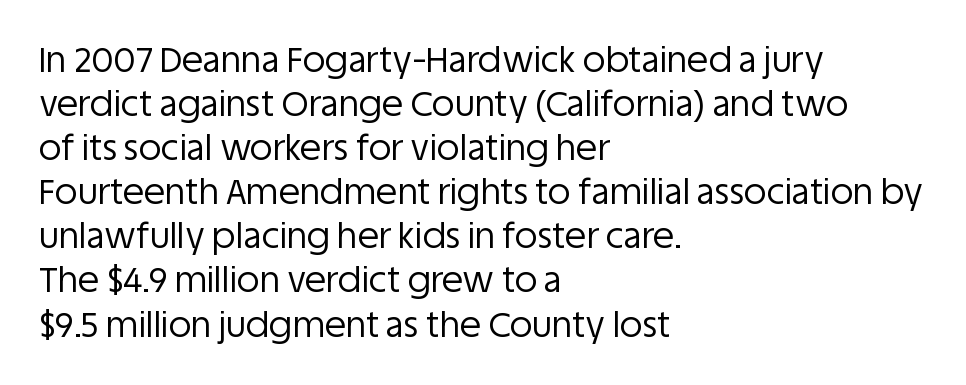
The image shows 35 px regular-weight sans-serif type, upright; set left-aligned, normal line spacing (1.26x), normal letter spacing, not underlined; low stroke contrast and a large x-height.
